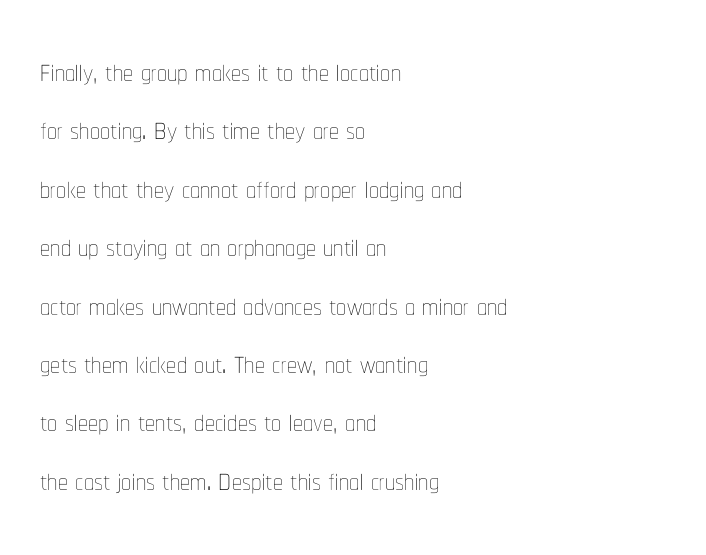
Proportional: the letters do not fall into vertical columns. The gaps between neighbouring characters are ordinary and unremarkable. Quick note: not italic, upright. Each new line begins a customary step beneath the previous one. The passage shown is not bold in any degree. The zone under the glyphs is completely vacant.
